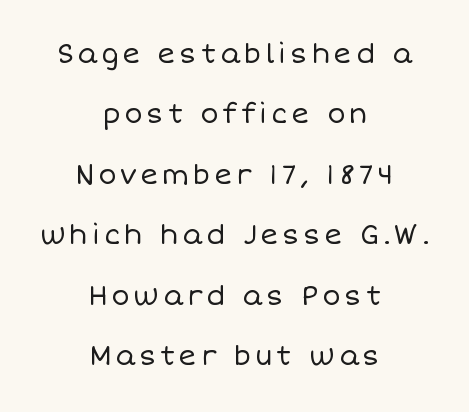
The image shows 27 px text type, upright; set centered, loose line spacing (2.24x), not underlined.
